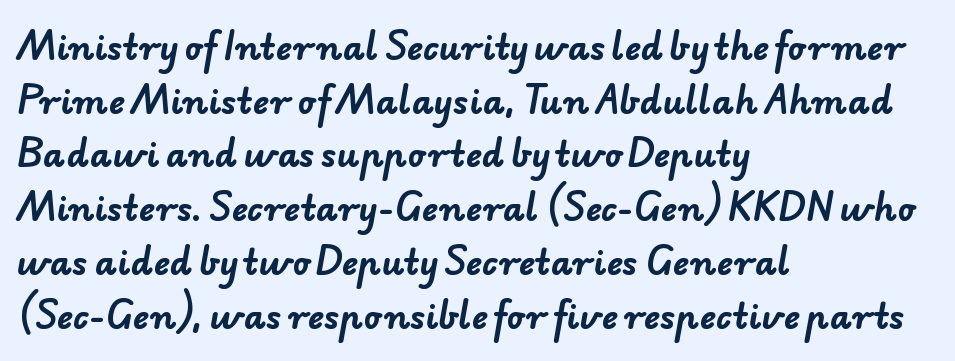
Q: Is the text bold? A: Yes.
Q: Is the typeface a serif or a sans-serif typeface? A: Sans-serif.
Q: Is the text underlined? A: No.
Q: How is the paragraph aligned? A: Left-aligned.
Q: Is the spacing between letters normal or unusually wide? A: Normal.
Q: Is the spacing between lines tight, normal or loose? A: Normal.
Q: Width (condensed, normal, or wide)? A: Normal.
Q: Stroke contrast? A: Low.
Q: x-height? A: Small.
Q: Monospaced? A: No.
